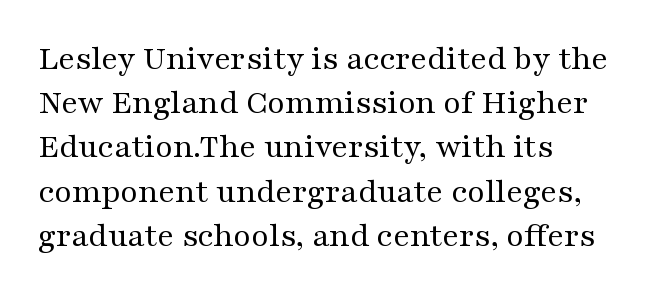
Q: Is the text bold? A: No.
Q: Is the text italic (slanted)? A: No, it is upright.
Q: Is the typeface a serif or a sans-serif typeface? A: Serif.
Q: Is the text underlined? A: No.
Q: How is the paragraph aligned? A: Left-aligned.
Q: Is the spacing between letters normal or unusually wide? A: Normal.
Q: Is the spacing between lines tight, normal or loose? A: Normal.
Q: Width (condensed, normal, or wide)? A: Wide.
Q: Stroke contrast? A: Medium.
Q: x-height? A: Medium.
Q: Monospaced? A: No.
